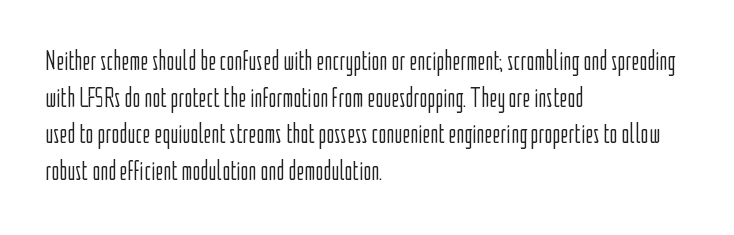
Reading down the block, your eye returns to a fixed left position each line. Do the letters lean? They stand straight. The strip under each line holds only bare page. Bold? No — there's no thickening of the strokes. Line spacing here is normal. Glyph-to-glyph distance matches everyday printed text.
